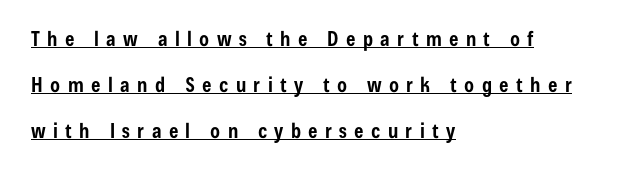
The image shows 20 px bold type, upright; set left-aligned, loose line spacing (2.29x), unusually wide letter spacing (+0.37 em), underlined.
